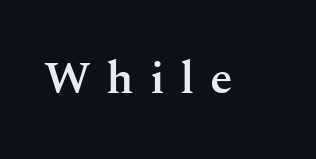
{"serif": "yes", "italic": "no", "bold": "semi", "weight": "semibold", "width": "normal", "stroke_contrast": "medium", "x_height": "medium", "monospaced": "no", "underline": "no", "letter_spacing": "wide", "letter_spacing_em": 0.34, "glyph_px": 46}
